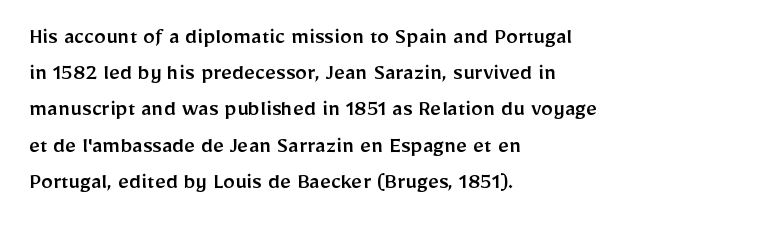
Q: Is the text italic (slanted)? A: No, it is upright.
Q: Is the text underlined? A: No.
Q: How is the paragraph aligned? A: Left-aligned.
Q: Is the spacing between letters normal or unusually wide? A: Normal.
Q: Is the spacing between lines tight, normal or loose? A: Normal.
